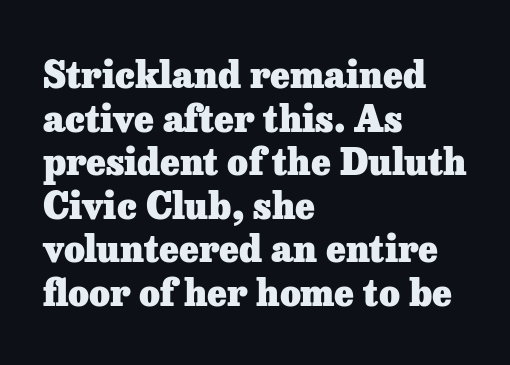
Q: Is the text bold? A: Yes.
Q: Is the text italic (slanted)? A: No, it is upright.
Q: Is the typeface a serif or a sans-serif typeface? A: Serif.
Q: Is the text underlined? A: No.
Q: How is the paragraph aligned? A: Left-aligned.
Q: Is the spacing between letters normal or unusually wide? A: Normal.
Q: Width (condensed, normal, or wide)? A: Normal.
Q: Stroke contrast? A: Low.
Q: x-height? A: Medium.
Q: Monospaced? A: No.
